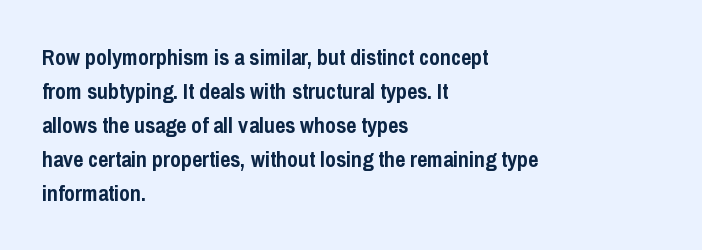
Q: Is the text bold? A: Yes.
Q: Is the text italic (slanted)? A: No, it is upright.
Q: Is the text underlined? A: No.
Q: How is the paragraph aligned? A: Left-aligned.
Q: Is the spacing between letters normal or unusually wide? A: Normal.
Q: Is the spacing between lines tight, normal or loose? A: Normal.
